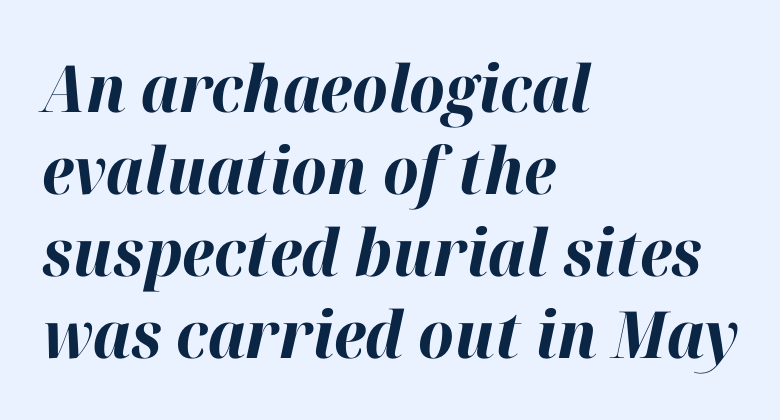
Glance below the letters and you will spot only blank space. Each word holds together tightly as a unit, with standard inter-letter gaps. If you measured baseline to baseline, you'd find a middling distance. The face used here is proportionally spaced, like ordinary book or web type. This is oblique type, the kind used for emphasis or titles.
